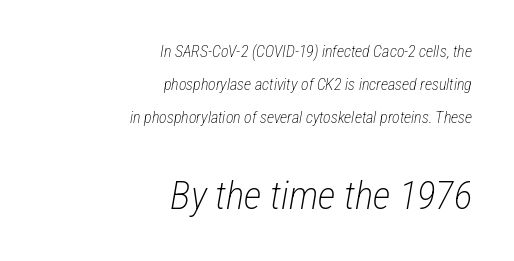
{"italic": "yes", "lean": "right", "slant_degrees": 12, "bold": "no", "weight": "light", "width": "condensed", "stroke_contrast": "low", "x_height": "medium", "monospaced": "no", "underline": "no", "align": "right", "line_spacing": "loose", "line_spacing_ratio": 2.05, "letter_spacing": "normal", "letter_spacing_em": 0.0, "larger_block": "second", "size_ratio": 2.44, "glyph_px": 39}
